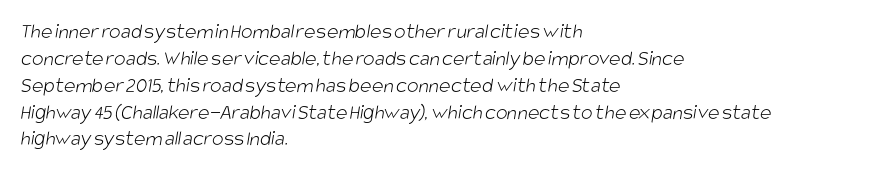
The image shows 22 px text type; set left-aligned, line spacing 1.22x, normal letter spacing, not underlined.
